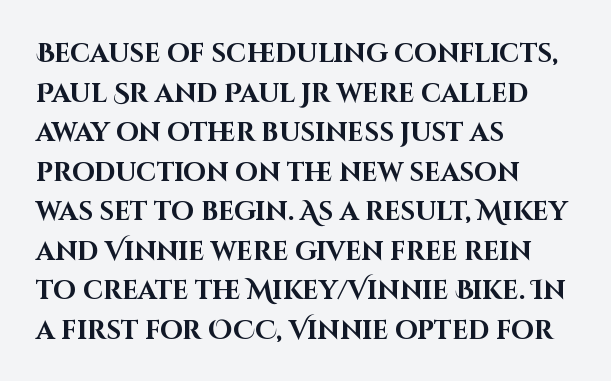
Q: Is the text bold? A: Yes.
Q: Is the text italic (slanted)? A: No, it is upright.
Q: Is the text underlined? A: No.
Q: How is the paragraph aligned? A: Left-aligned.
Q: Is the spacing between letters normal or unusually wide? A: Normal.
Q: Is the spacing between lines tight, normal or loose? A: Normal.
